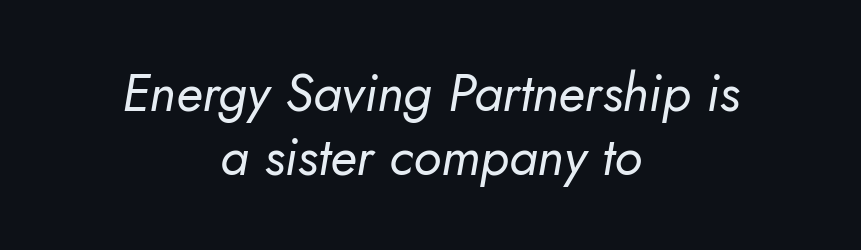
{"italic": "yes", "lean": "right", "slant_degrees": 5, "bold": "no", "weight": "regular", "width": "normal", "stroke_contrast": "low", "x_height": "small", "monospaced": "no", "underline": "no", "align": "center", "line_spacing_ratio": 1.23, "letter_spacing": "normal", "letter_spacing_em": 0.0, "glyph_px": 52}
